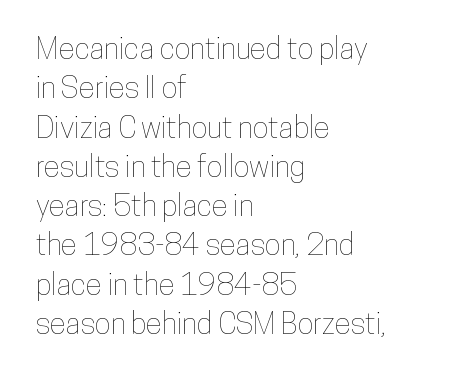
Spacing between characters is what you'd get straight out of the box. Do the characters align in a grid? No, the font is proportional. Does the leading feel generous? No, just average. In terms of posture, this sample is upright. The typesetter chose a ragged-right arrangement here.
